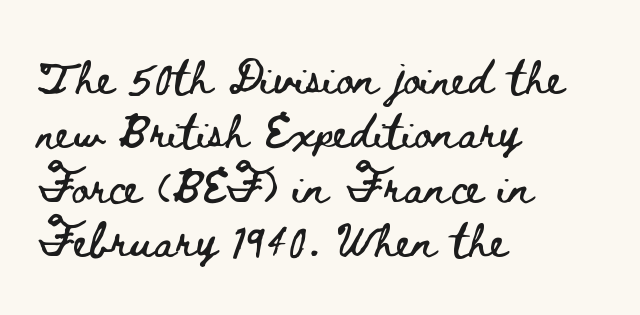
{"width": "wide", "stroke_contrast": "low", "x_height": "small", "monospaced": "no", "underline": "no", "align": "left", "line_spacing": "normal", "line_spacing_ratio": 1.6, "letter_spacing": "normal", "letter_spacing_em": 0.0, "glyph_px": 34}
